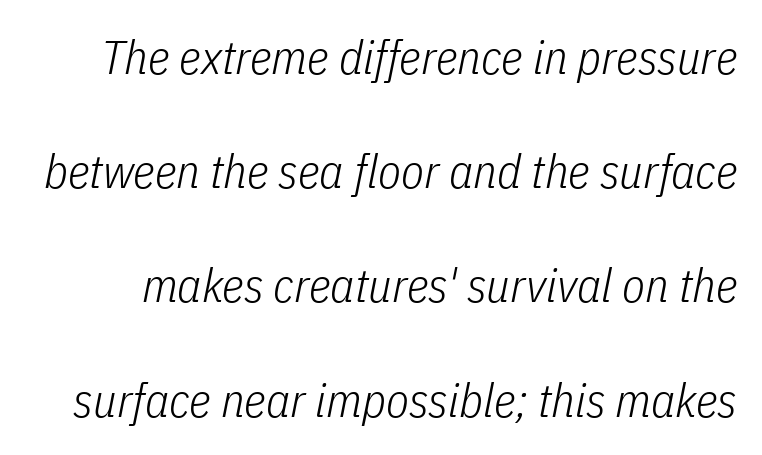
{"italic": "yes", "lean": "right", "slant_degrees": 11, "bold": "no", "weight": "light", "width": "condensed", "stroke_contrast": "low", "x_height": "medium", "monospaced": "no", "underline": "no", "line_spacing": "loose", "line_spacing_ratio": 2.43, "letter_spacing": "normal", "letter_spacing_em": 0.0, "glyph_px": 47}
